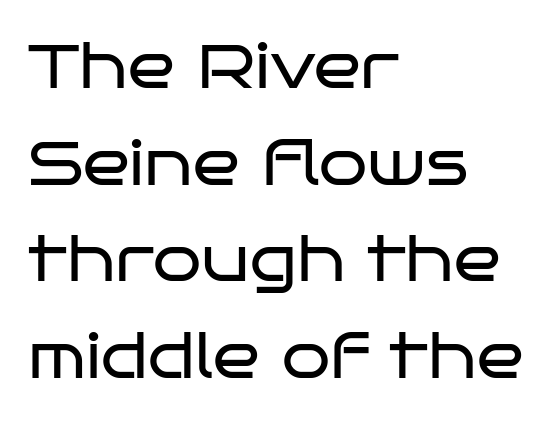
{"serif": "no", "italic": "no", "bold": "no", "weight": "regular", "width": "wide", "stroke_contrast": "low", "x_height": "large", "monospaced": "no", "underline": "no", "align": "left", "line_spacing": "normal", "line_spacing_ratio": 1.56, "letter_spacing": "normal", "letter_spacing_em": 0.0, "glyph_px": 62}
